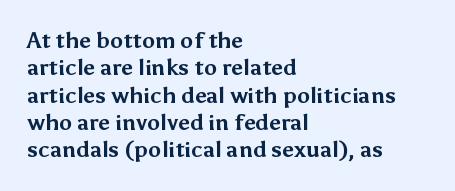
Chunky letters — that's bold for sure. Caption: standard tracking, unaltered. Descenders are the only things crossing below the line. Typeset ragged right — the left edge is the straight one. The letters stand upright; this is a roman face.
